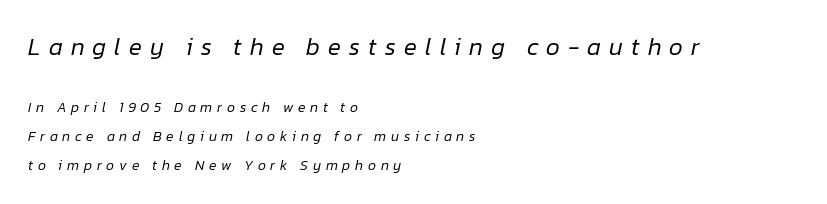
The face looks like a standard text weight, possibly lighter. Letter spacing: wide. The designer dialed line spacing up above the default. Characters are canted at an angle relative to the baseline's perpendicular. Is the block centered? No — it sits flush against the left margin.
